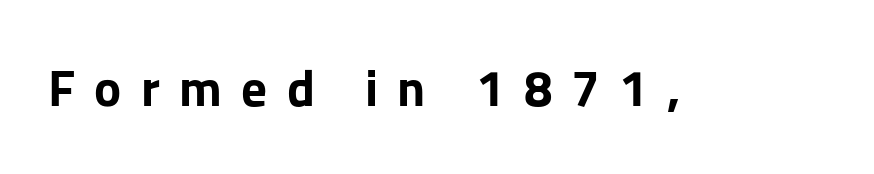
{"serif": "no", "italic": "no", "bold": "yes", "weight": "bold", "width": "normal", "stroke_contrast": "low", "x_height": "medium", "monospaced": "no", "underline": "no", "letter_spacing": "wide", "letter_spacing_em": 0.38, "glyph_px": 51}
